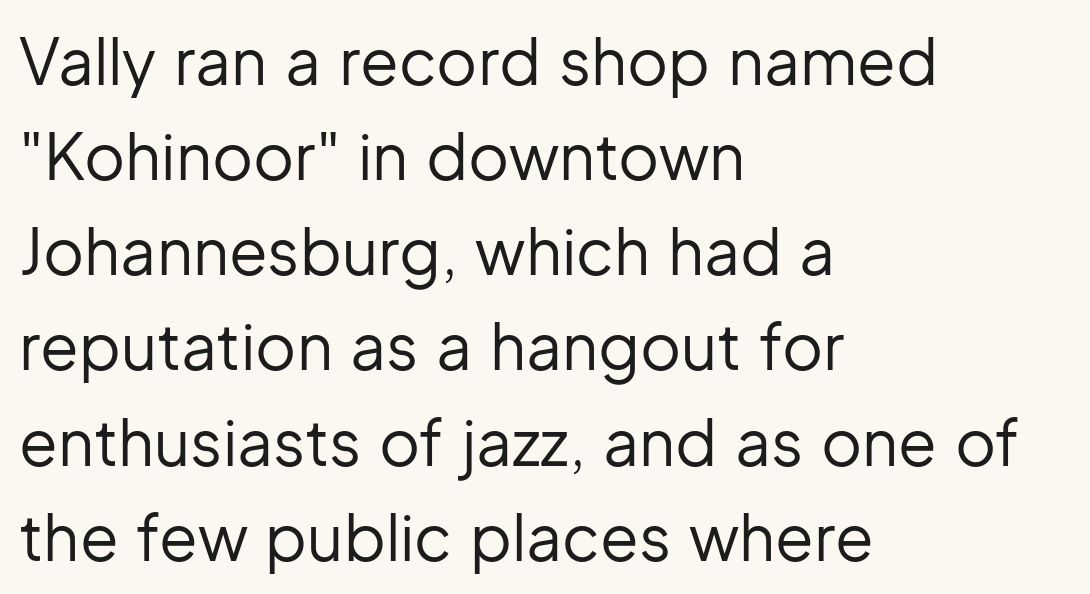
Horizontally, the lines are justified to the leading edge only. Looks like regular typesetting: each glyph gets only the width it needs. The rows are spaced the way most documents space them. Is this a sans? Yes — the strokes have no serifs.
